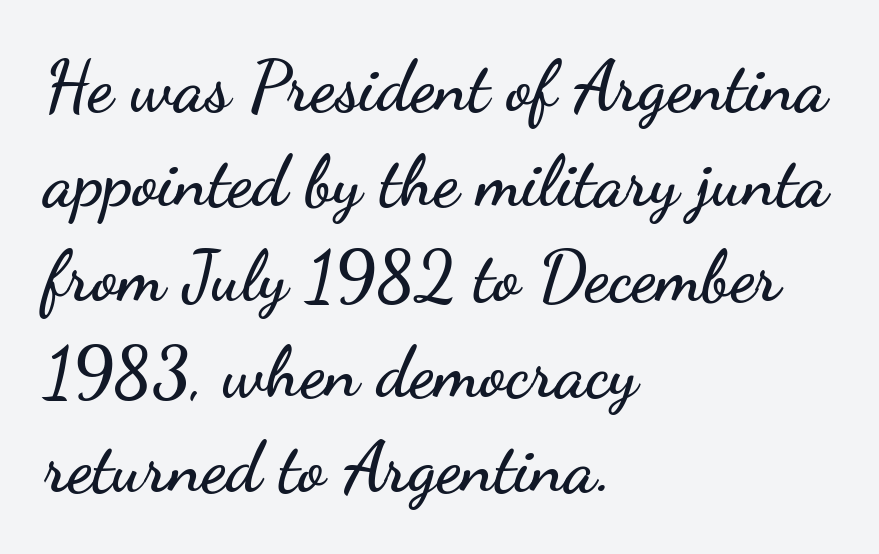
Q: Is the text italic (slanted)? A: Yes.
Q: Is the typeface a serif or a sans-serif typeface? A: Sans-serif.
Q: Is the text underlined? A: No.
Q: How is the paragraph aligned? A: Left-aligned.
Q: Is the spacing between letters normal or unusually wide? A: Normal.
Q: Is the spacing between lines tight, normal or loose? A: Normal.
Q: Width (condensed, normal, or wide)? A: Wide.
Q: Stroke contrast? A: Low.
Q: x-height? A: Small.
Q: Monospaced? A: No.
